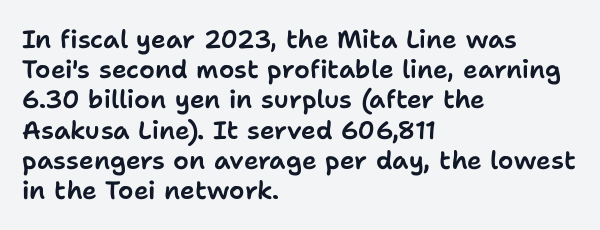
The image shows 25 px text type, upright; set left-aligned, line spacing 1.21x, normal letter spacing, not underlined.
